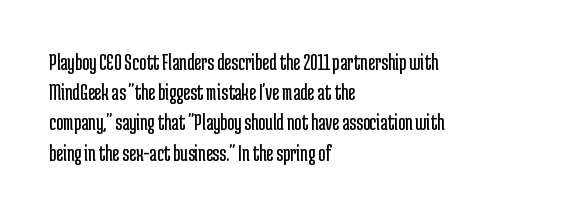
The weight would be labelled regular, book, light, or lighter still. Every stem runs plumb, perpendicular to the baseline. Descender tails drop into unmarked territory. One glance says typical: line gaps are just what's usual.
